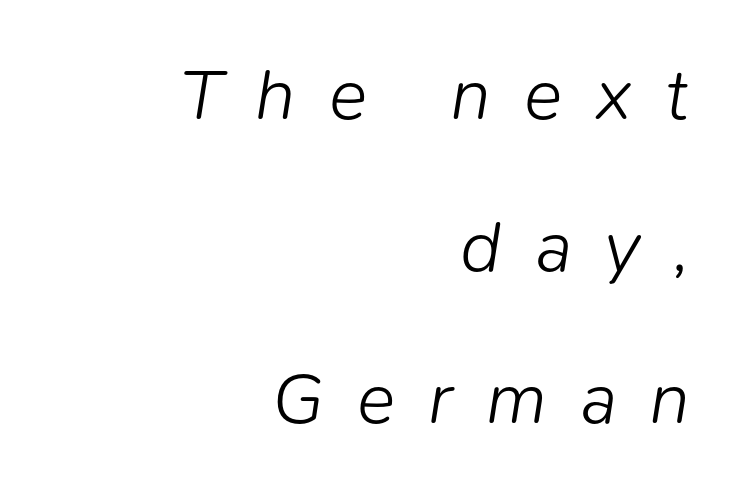
{"italic": "yes", "lean": "right", "slant_degrees": 9, "bold": "no", "weight": "light", "width": "normal", "stroke_contrast": "low", "x_height": "medium", "monospaced": "no", "underline": "no", "align": "right", "line_spacing": "loose", "line_spacing_ratio": 2.11, "letter_spacing": "wide", "letter_spacing_em": 0.46, "glyph_px": 72}
